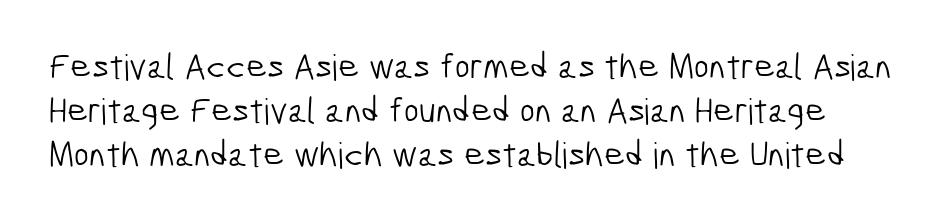
Q: Is the text bold? A: No.
Q: Is the typeface a serif or a sans-serif typeface? A: Sans-serif.
Q: Is the text underlined? A: No.
Q: Is the spacing between letters normal or unusually wide? A: Normal.
Q: Width (condensed, normal, or wide)? A: Condensed.
Q: Stroke contrast? A: Low.
Q: x-height? A: Medium.
Q: Monospaced? A: No.
